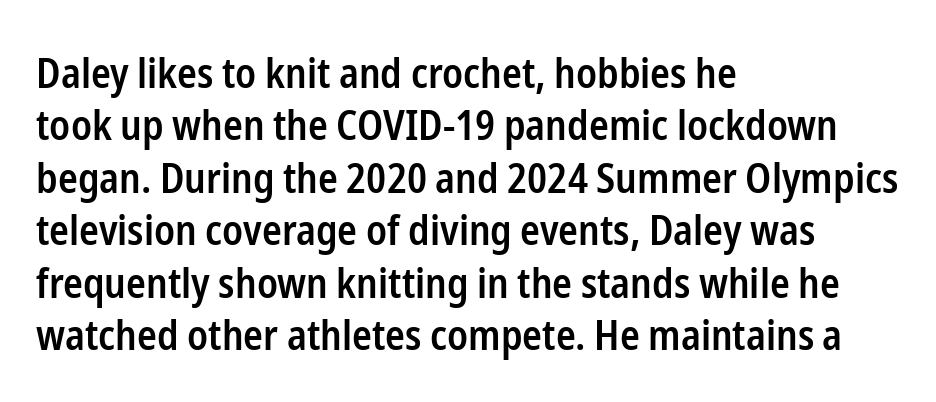
{"serif": "no", "italic": "no", "bold": "semi", "weight": "semibold", "width": "condensed", "stroke_contrast": "low", "x_height": "medium", "monospaced": "no", "underline": "no", "align": "left", "line_spacing": "normal", "line_spacing_ratio": 1.28, "letter_spacing": "normal", "letter_spacing_em": 0.0, "glyph_px": 41}
